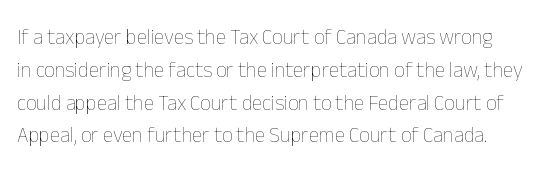
{"italic": "no", "bold": "no", "underline": "no", "line_spacing": "normal", "line_spacing_ratio": 1.56, "letter_spacing": "normal", "letter_spacing_em": 0.0, "glyph_px": 21}
